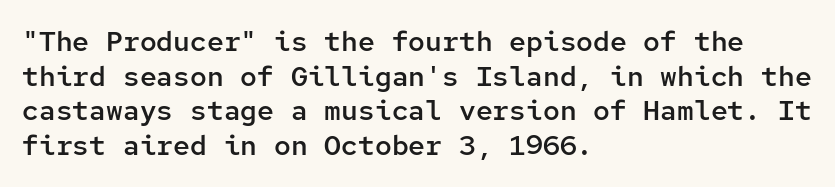
The image shows 28 px semibold sans-serif type, upright, monospaced; set left-aligned, line spacing 1.24x, normal letter spacing, not underlined; low stroke contrast and a medium x-height.
